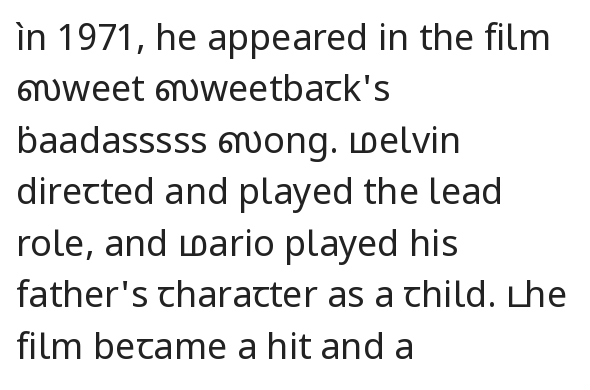
The image shows 36 px regular-weight sans-serif type, upright; set left-aligned, normal line spacing (1.43x), normal letter spacing, not underlined; low stroke contrast and a medium x-height.
